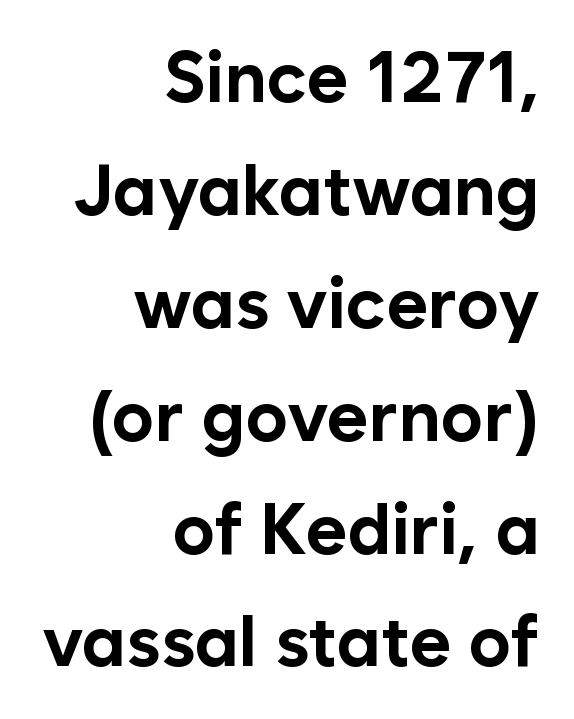
Does extra space separate the letters? No, they use regular spacing. Strokes here are thick enough to call this a true bold. You can tell from the bare stems that sans-serif type was used. Leftover space on each line is placed entirely before the opening word.
